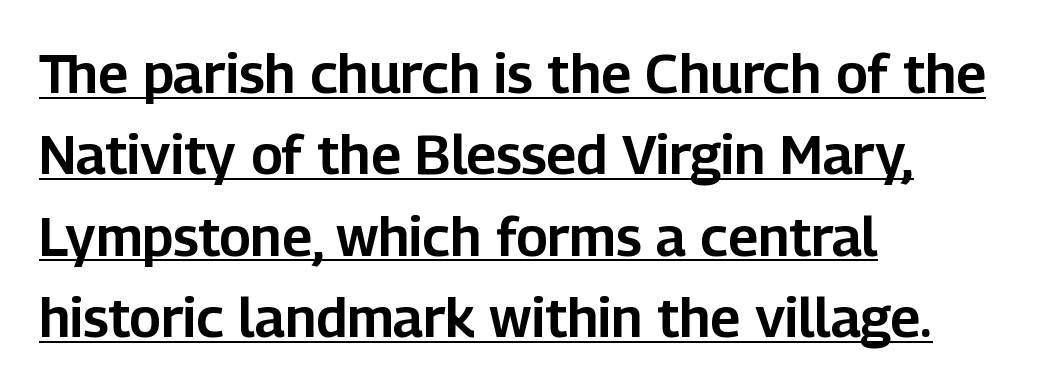
The line-height multiplier appears to be the usual default. The face used here is a sans, in the tradition of grotesques and geometrics. Note the varied advance widths — an 'i' is clearly narrower than an 'm'. Emphasis is given by a line drawn under the lettering. The letters sit at their default tracking, neither squeezed nor spread. The compositor pushed each line to the left boundary.
